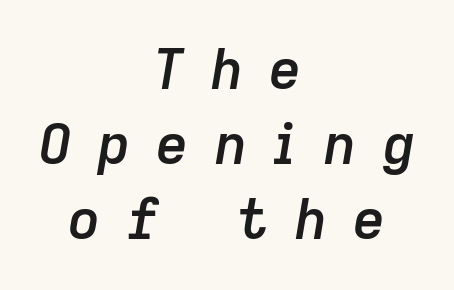
{"italic": "yes", "lean": "right", "slant_degrees": 9, "bold": "semi", "weight": "semibold", "width": "normal", "stroke_contrast": "low", "x_height": "medium", "monospaced": "no", "underline": "no", "align": "center", "line_spacing": "normal", "line_spacing_ratio": 1.34, "letter_spacing": "wide", "letter_spacing_em": 0.47, "glyph_px": 56}
